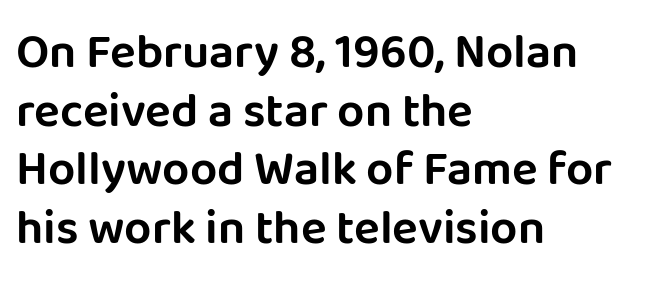
Q: Is the text italic (slanted)? A: No, it is upright.
Q: Is the typeface a serif or a sans-serif typeface? A: Sans-serif.
Q: Is the text underlined? A: No.
Q: How is the paragraph aligned? A: Left-aligned.
Q: Is the spacing between letters normal or unusually wide? A: Normal.
Q: Width (condensed, normal, or wide)? A: Normal.
Q: Stroke contrast? A: Low.
Q: x-height? A: Large.
Q: Monospaced? A: No.
